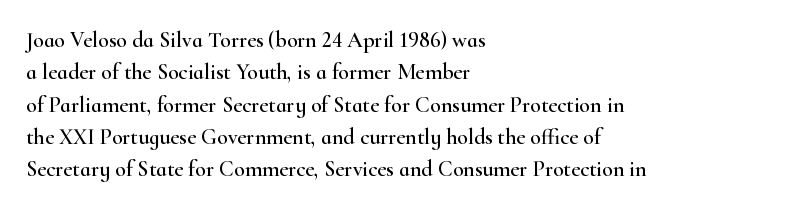
Bare-footed words on every line. The space between consecutive lines is moderate. Caption: standard tracking, unaltered. The lettering holds an erect, upright posture throughout. The text block is weighted toward the left margin, trailing off unevenly rightward.
